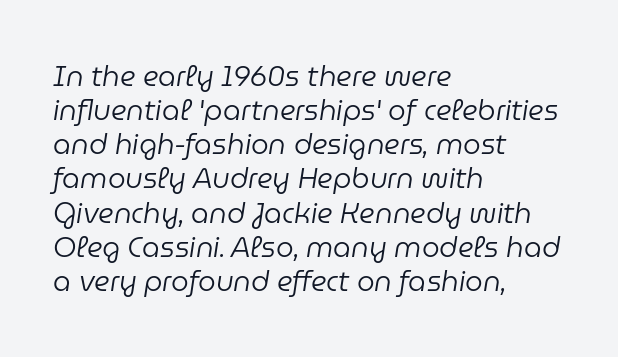
Q: Is the text bold? A: No.
Q: Is the text italic (slanted)? A: Yes, it leans right by about 9 degrees.
Q: Is the text underlined? A: No.
Q: How is the paragraph aligned? A: Left-aligned.
Q: Is the spacing between letters normal or unusually wide? A: Normal.
Q: Width (condensed, normal, or wide)? A: Normal.
Q: Stroke contrast? A: Low.
Q: x-height? A: Medium.
Q: Monospaced? A: No.
